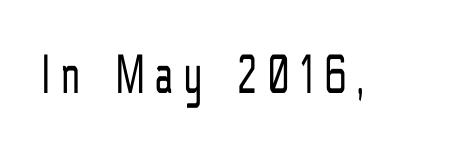
The image shows 57 px light, condensed sans-serif type, upright; set unusually wide letter spacing (+0.2 em), not underlined; low stroke contrast and a medium x-height.
